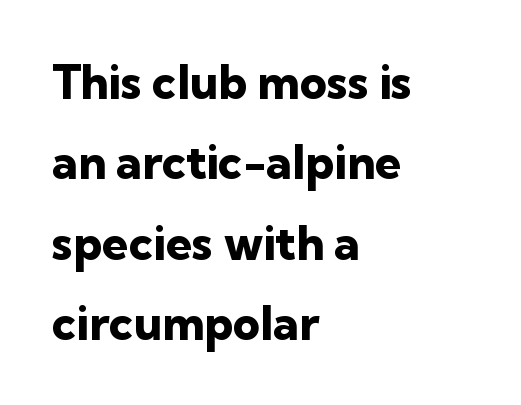
{"serif": "no", "italic": "no", "bold": "yes", "weight": "heavy", "width": "normal", "stroke_contrast": "low", "x_height": "medium", "monospaced": "no", "underline": "no", "align": "left", "line_spacing_ratio": 1.71, "letter_spacing": "normal", "letter_spacing_em": 0.0, "glyph_px": 47}
